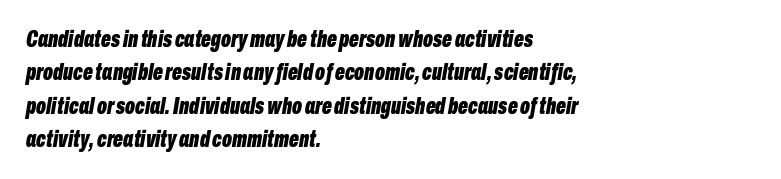
It's the slanting kind of type. The line-height multiplier appears to be the usual default. Any mark beneath the type? The region is blank. Its strokes are broad and dark, the hallmark of bold type.
